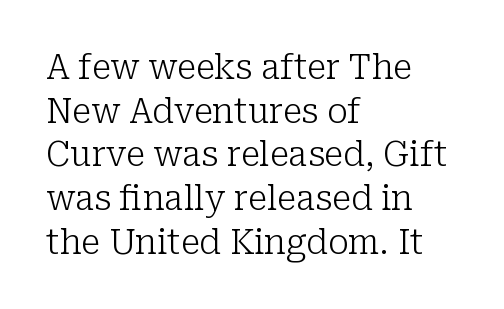
{"serif": "yes", "italic": "no", "bold": "no", "weight": "light", "width": "normal", "stroke_contrast": "low", "x_height": "medium", "monospaced": "no", "underline": "no", "align": "left", "line_spacing": "normal", "line_spacing_ratio": 1.25, "letter_spacing": "normal", "letter_spacing_em": 0.0, "glyph_px": 35}
